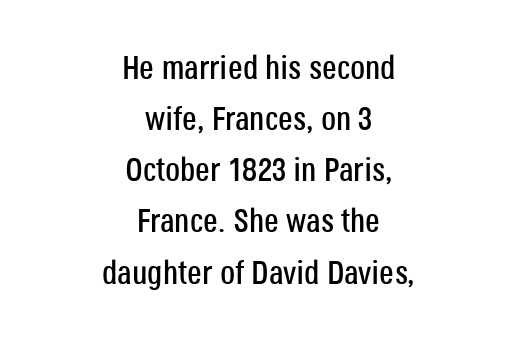
Q: Is the text italic (slanted)? A: No, it is upright.
Q: Is the typeface a serif or a sans-serif typeface? A: Sans-serif.
Q: Is the text underlined? A: No.
Q: How is the paragraph aligned? A: Centered.
Q: Is the spacing between letters normal or unusually wide? A: Normal.
Q: Is the spacing between lines tight, normal or loose? A: Normal.
Q: Width (condensed, normal, or wide)? A: Condensed.
Q: Stroke contrast? A: Low.
Q: x-height? A: Large.
Q: Monospaced? A: No.
